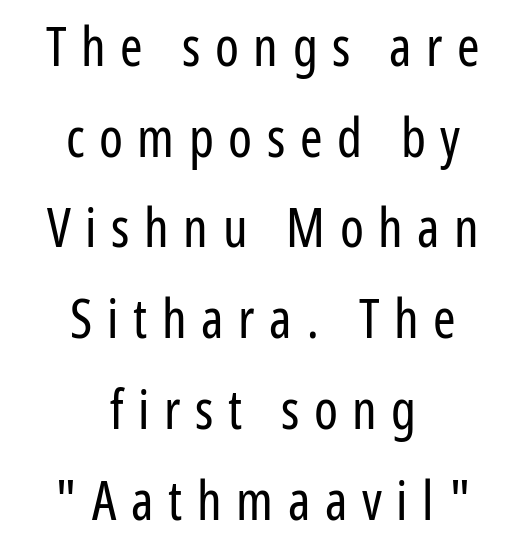
Q: Is the text bold? A: No.
Q: Is the text italic (slanted)? A: No, it is upright.
Q: Is the typeface a serif or a sans-serif typeface? A: Sans-serif.
Q: Is the text underlined? A: No.
Q: How is the paragraph aligned? A: Centered.
Q: Is the spacing between letters normal or unusually wide? A: Unusually wide.
Q: Is the spacing between lines tight, normal or loose? A: Normal.
Q: Width (condensed, normal, or wide)? A: Condensed.
Q: Stroke contrast? A: Low.
Q: x-height? A: Medium.
Q: Monospaced? A: No.
